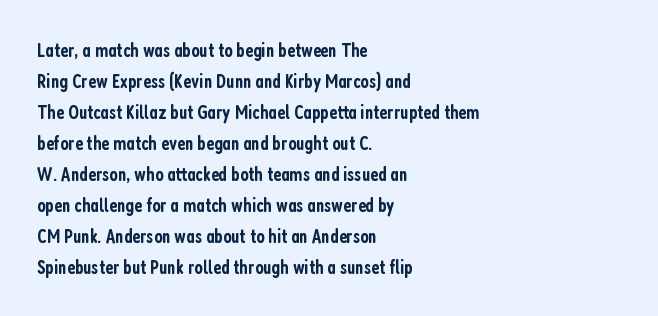
{"italic": "no", "bold": "semi", "underline": "no", "align": "left", "line_spacing": "normal", "line_spacing_ratio": 1.55, "letter_spacing": "normal", "letter_spacing_em": 0.0, "glyph_px": 20}
